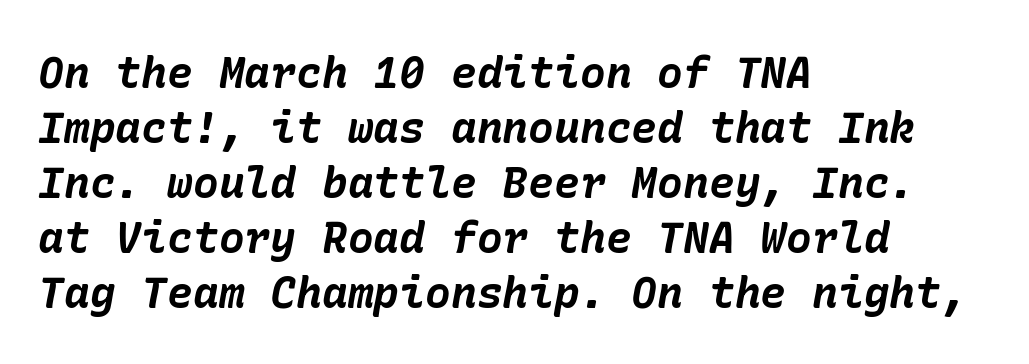
{"italic": "yes", "lean": "right", "slant_degrees": 10, "bold": "yes", "weight": "bold", "width": "normal", "stroke_contrast": "low", "x_height": "medium", "underline": "no", "align": "left", "line_spacing": "normal", "line_spacing_ratio": 1.28, "letter_spacing": "normal", "letter_spacing_em": 0.0, "glyph_px": 43}
